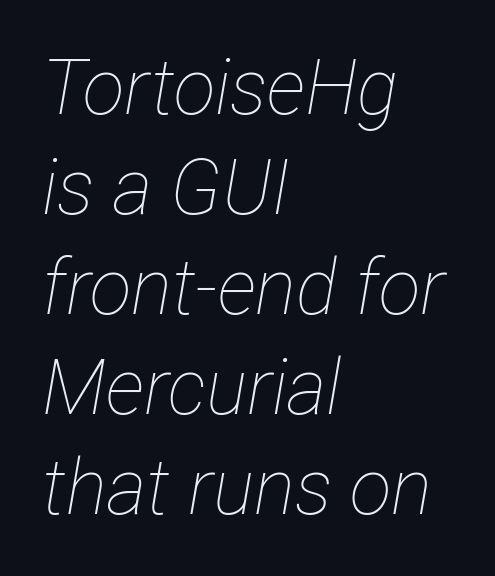
The image shows 77 px thin, condensed type, italic (leaning right); set left-aligned, normal line spacing (1.3x), normal letter spacing, not underlined; low stroke contrast and a medium x-height.
